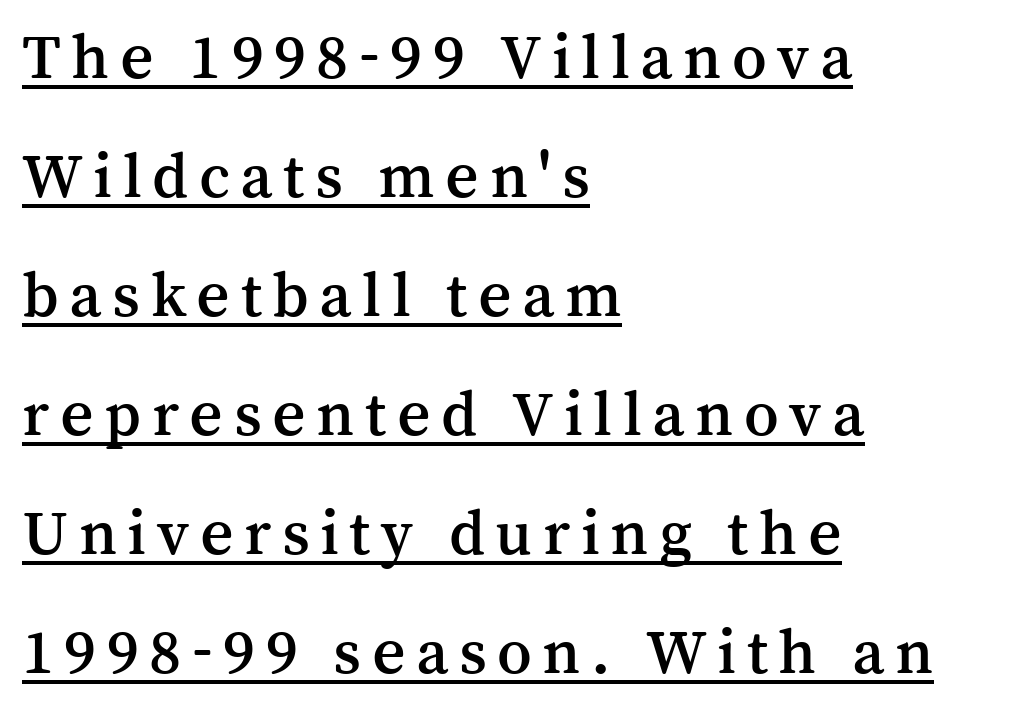
Q: Is the text italic (slanted)? A: No, it is upright.
Q: Is the typeface a serif or a sans-serif typeface? A: Serif.
Q: Is the text underlined? A: Yes.
Q: How is the paragraph aligned? A: Left-aligned.
Q: Width (condensed, normal, or wide)? A: Normal.
Q: Stroke contrast? A: Medium.
Q: x-height? A: Medium.
Q: Monospaced? A: No.
